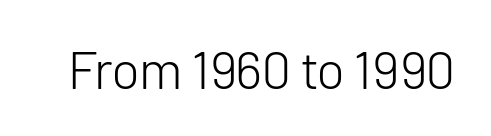
Varying glyph widths throughout — classic text-font behaviour. This sample uses a sans-serif face. Heaviness? Minimal to ordinary, like unemphasized prose. The foot of each line stays bare and open. The gaps between neighbouring characters are ordinary and unremarkable.
